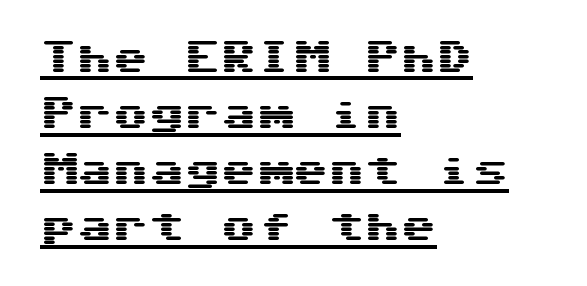
The rendering keeps characters at their native spacing. No italicization has been applied; the sample stays upright. The rendering uses the underline text-decoration. How would I describe the line gaps? Plain and ordinary. The face used here is a sans, in the tradition of grotesques and geometrics. All the whitespace from short lines collects on the right.
